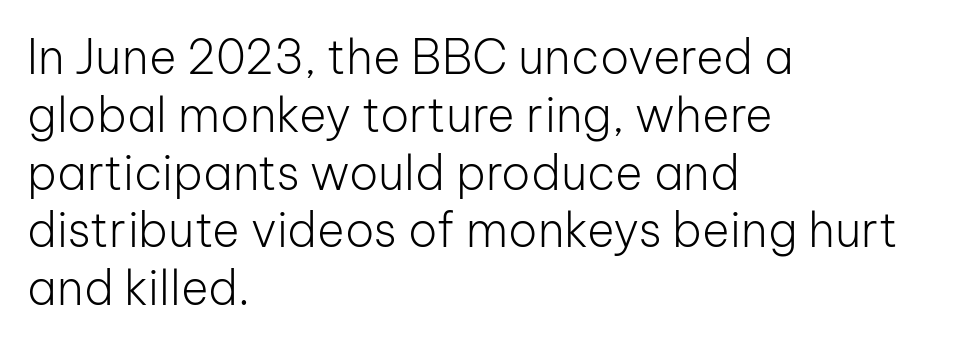
{"serif": "no", "italic": "no", "bold": "no", "weight": "light", "width": "normal", "stroke_contrast": "low", "x_height": "medium", "monospaced": "no", "underline": "no", "align": "left", "line_spacing_ratio": 1.23, "letter_spacing": "normal", "letter_spacing_em": 0.0, "glyph_px": 47}
